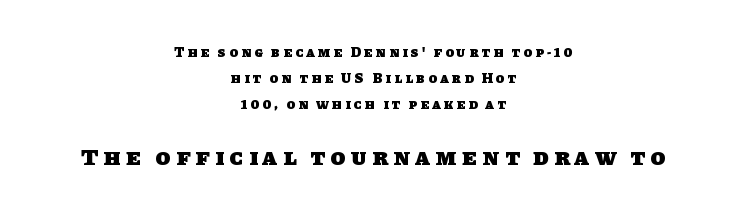
Typesetter's note: full bold, strokes at maximum text heaviness. Descenders hang freely into open space. The setting favours the middle, as headings and verse often do. The more generous point size was reserved for the lower chunk. Loose tracking; the words dissolve into strings of separated letters.
